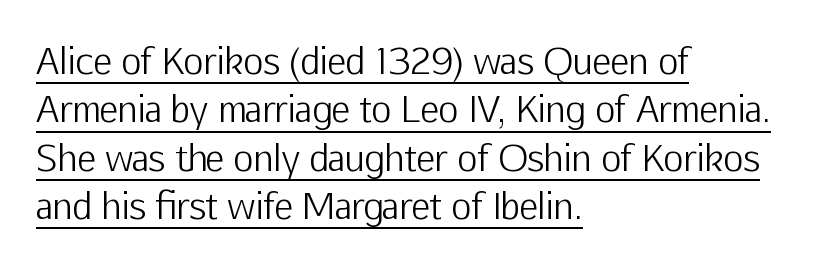
{"serif": "no", "italic": "no", "bold": "no", "weight": "light", "width": "normal", "stroke_contrast": "low", "x_height": "medium", "monospaced": "no", "underline": "yes", "align": "left", "line_spacing": "normal", "line_spacing_ratio": 1.38, "letter_spacing": "normal", "letter_spacing_em": 0.0, "glyph_px": 35}
